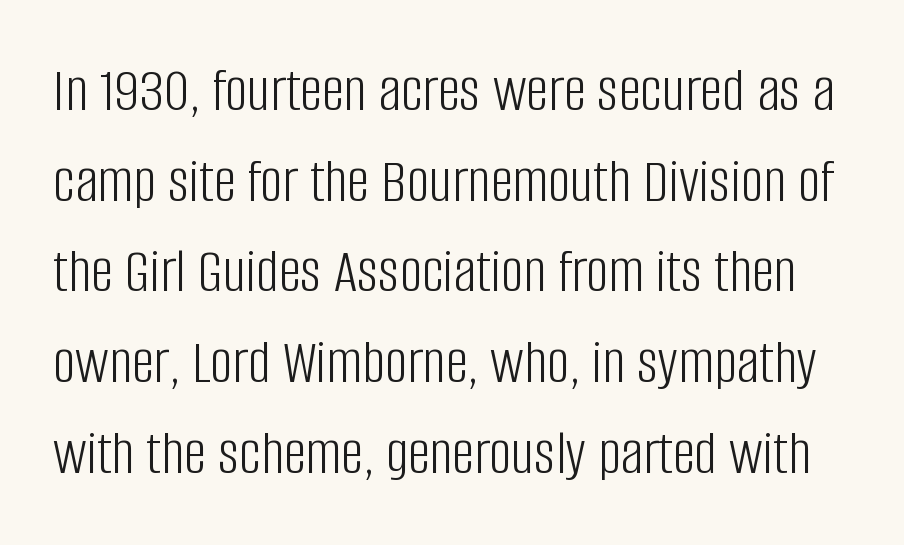
Q: Is the text bold? A: No.
Q: Is the text italic (slanted)? A: No, it is upright.
Q: Is the typeface a serif or a sans-serif typeface? A: Sans-serif.
Q: Is the text underlined? A: No.
Q: Is the spacing between letters normal or unusually wide? A: Normal.
Q: Is the spacing between lines tight, normal or loose? A: Normal.
Q: Width (condensed, normal, or wide)? A: Condensed.
Q: Stroke contrast? A: Low.
Q: x-height? A: Large.
Q: Monospaced? A: No.
